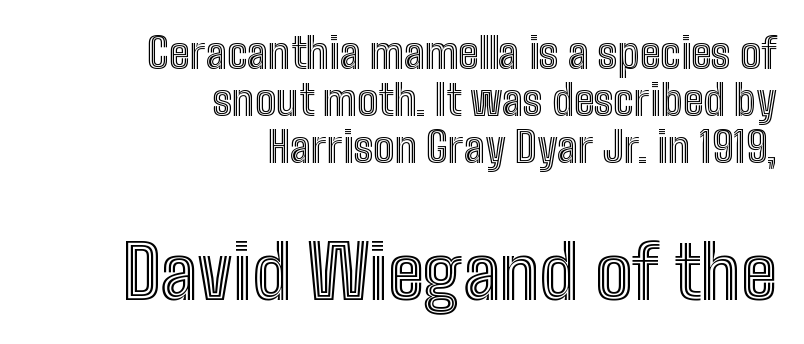
The image shows 74 px condensed type, upright; set right-aligned, tight line spacing (1.12x), normal letter spacing, not underlined; the second (bottom) block is 1.76x larger; a medium x-height.
